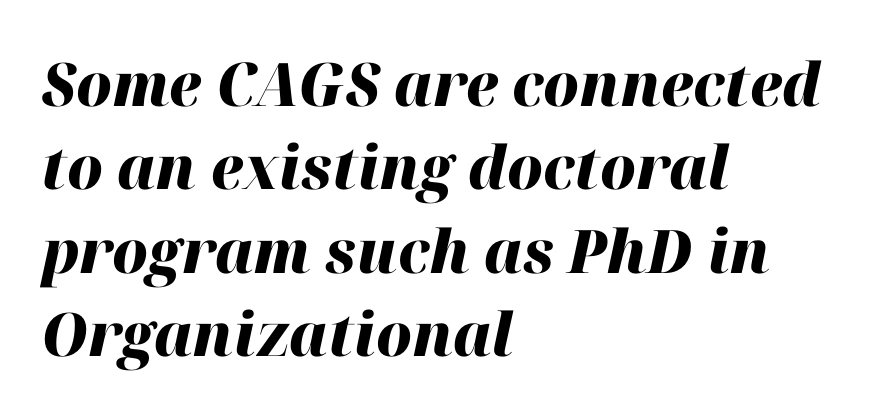
{"italic": "yes", "lean": "right", "slant_degrees": 12, "bold": "yes", "weight": "heavy", "width": "normal", "stroke_contrast": "high", "x_height": "medium", "monospaced": "no", "underline": "no", "align": "left", "line_spacing": "normal", "line_spacing_ratio": 1.39, "letter_spacing": "normal", "letter_spacing_em": 0.0, "glyph_px": 60}
